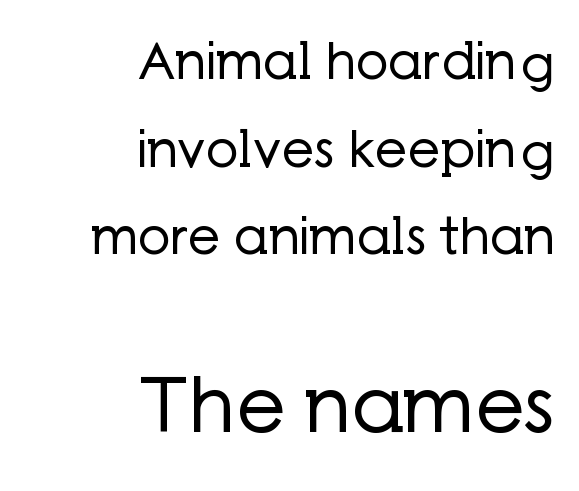
Type without underlining. Character widths vary here, with narrow letters taking less room than wide ones. Ordinary non-slanted type is in use. The letters carry no serifs — their stems end cleanly without finishing strokes.
